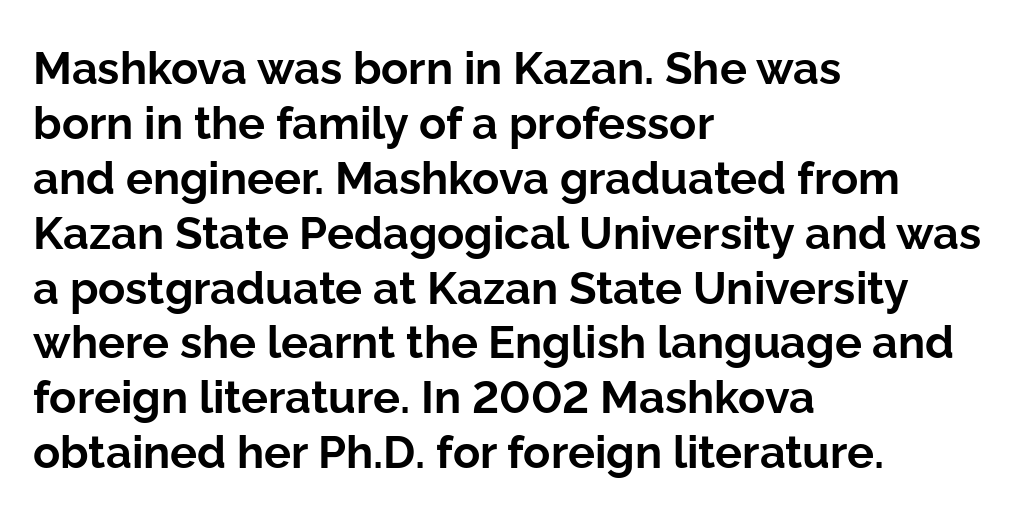
The compositor pushed each line to the left boundary. Underline: absent. Is this a sans? Yes — the strokes have no serifs. Standard letterfit; no display-style spreading of the glyphs.
